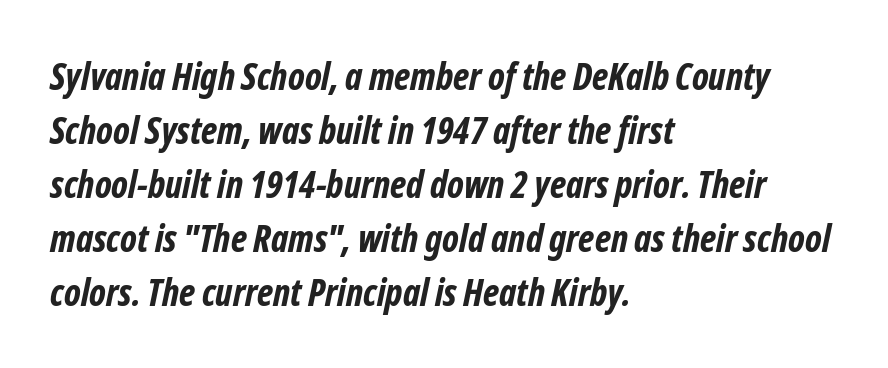
Q: Is the text bold? A: Yes.
Q: Is the typeface a serif or a sans-serif typeface? A: Sans-serif.
Q: Is the text underlined? A: No.
Q: How is the paragraph aligned? A: Left-aligned.
Q: Is the spacing between letters normal or unusually wide? A: Normal.
Q: Is the spacing between lines tight, normal or loose? A: Normal.
Q: Width (condensed, normal, or wide)? A: Condensed.
Q: Stroke contrast? A: Low.
Q: x-height? A: Medium.
Q: Monospaced? A: No.
